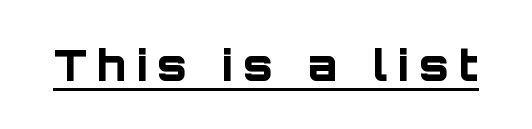
The image shows 43 px bold sans-serif type, upright; set unusually wide letter spacing (+0.25 em), underlined; low stroke contrast and a large x-height.
